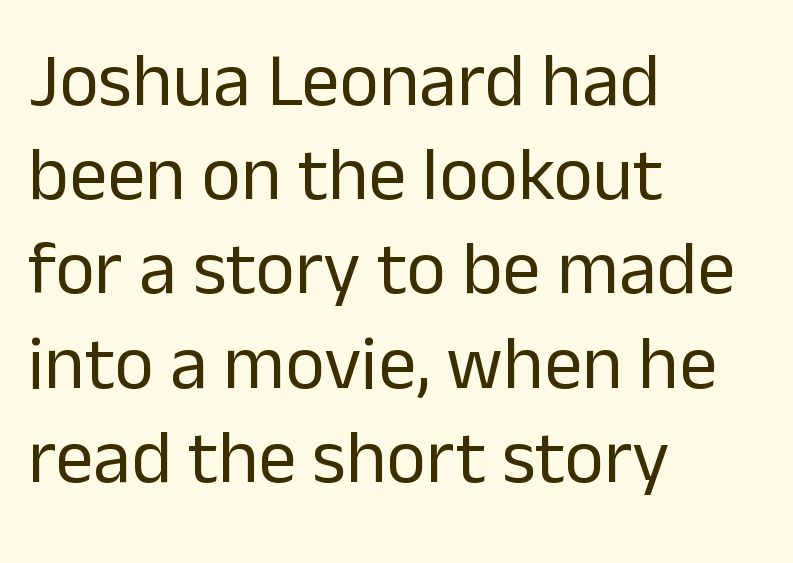
Q: Is the text bold? A: No.
Q: Is the text italic (slanted)? A: No, it is upright.
Q: Is the typeface a serif or a sans-serif typeface? A: Sans-serif.
Q: Is the text underlined? A: No.
Q: How is the paragraph aligned? A: Left-aligned.
Q: Is the spacing between letters normal or unusually wide? A: Normal.
Q: Width (condensed, normal, or wide)? A: Normal.
Q: Stroke contrast? A: Low.
Q: x-height? A: Medium.
Q: Monospaced? A: No.
